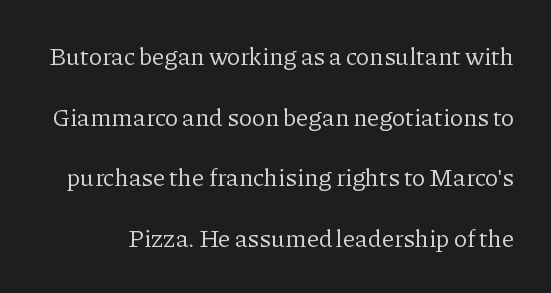
Q: Is the text bold? A: No.
Q: Is the text italic (slanted)? A: No, it is upright.
Q: Is the text underlined? A: No.
Q: Is the spacing between letters normal or unusually wide? A: Normal.
Q: Is the spacing between lines tight, normal or loose? A: Loose.
